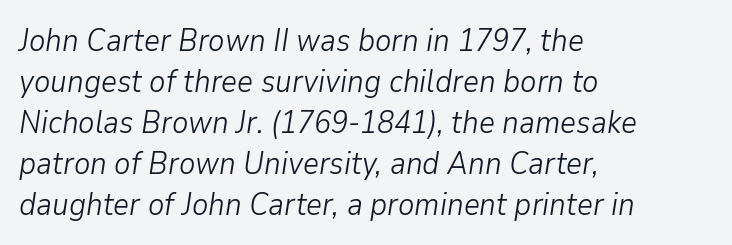
The image shows 31 px light type, italic (leaning right); set left-aligned, normal line spacing (1.32x), normal letter spacing, not underlined; low stroke contrast and a medium x-height.
